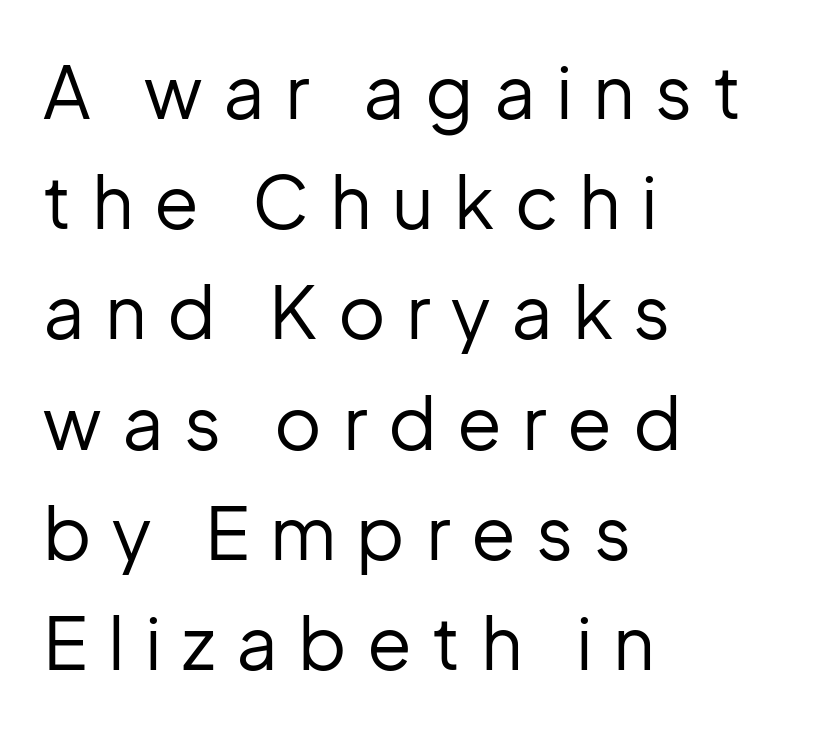
{"serif": "no", "italic": "no", "bold": "no", "weight": "regular", "width": "normal", "stroke_contrast": "low", "x_height": "medium", "monospaced": "no", "underline": "no", "align": "left", "line_spacing": "normal", "line_spacing_ratio": 1.51, "letter_spacing": "wide", "letter_spacing_em": 0.28, "glyph_px": 73}
